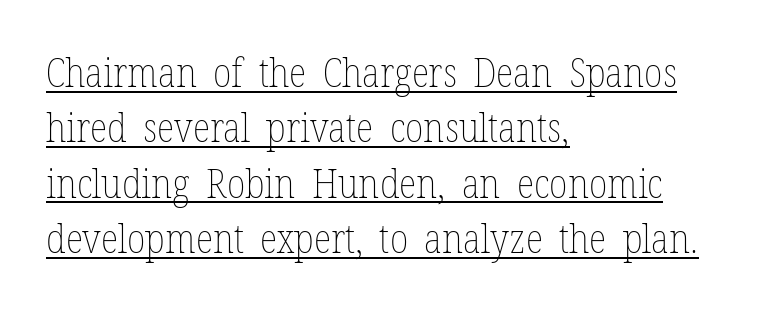
The image shows 41 px thin, condensed type, upright; set left-aligned, normal line spacing (1.35x), normal letter spacing, underlined; low stroke contrast and a medium x-height.
